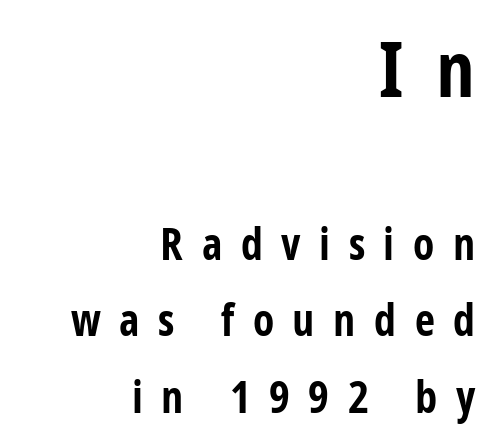
Q: Is the text bold? A: Yes.
Q: Is the text italic (slanted)? A: No, it is upright.
Q: Is the typeface a serif or a sans-serif typeface? A: Sans-serif.
Q: Is the text underlined? A: No.
Q: How is the paragraph aligned? A: Right-aligned.
Q: Is the spacing between letters normal or unusually wide? A: Unusually wide.
Q: Which block of text is set in a larger size, the first (top) or the second (bottom)? A: The first (top) one.
Q: Width (condensed, normal, or wide)? A: Condensed.
Q: Stroke contrast? A: Low.
Q: x-height? A: Large.
Q: Monospaced? A: No.
